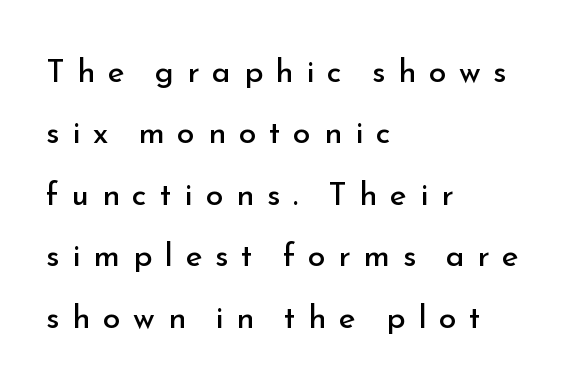
Q: Is the text bold? A: No.
Q: Is the text italic (slanted)? A: No, it is upright.
Q: Is the typeface a serif or a sans-serif typeface? A: Sans-serif.
Q: Is the text underlined? A: No.
Q: How is the paragraph aligned? A: Left-aligned.
Q: Is the spacing between letters normal or unusually wide? A: Unusually wide.
Q: Is the spacing between lines tight, normal or loose? A: Loose.
Q: Width (condensed, normal, or wide)? A: Normal.
Q: Stroke contrast? A: Low.
Q: x-height? A: Small.
Q: Monospaced? A: No.
